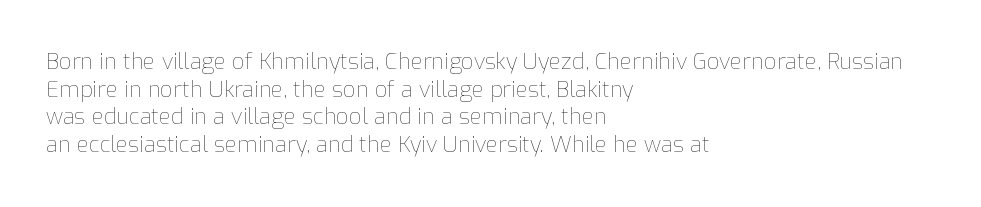
Q: Is the text bold? A: No.
Q: Is the text italic (slanted)? A: No, it is upright.
Q: Is the text underlined? A: No.
Q: How is the paragraph aligned? A: Left-aligned.
Q: Is the spacing between letters normal or unusually wide? A: Normal.
Q: Is the spacing between lines tight, normal or loose? A: Normal.
